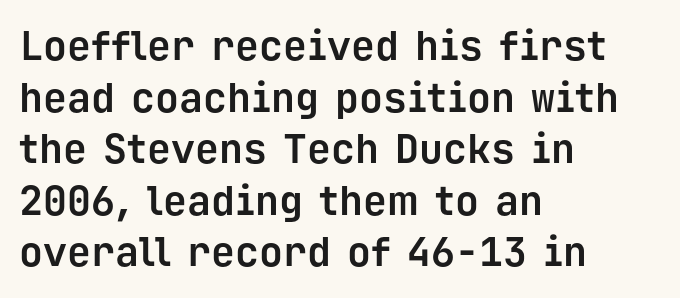
Vertical spacing — default. The passage shown is typed in a monospace face where columns stay perfectly aligned. Are there feet on the stems? There aren't — it's a sans. Style check: upright. Casual observation: everything's shoved over to the left.
